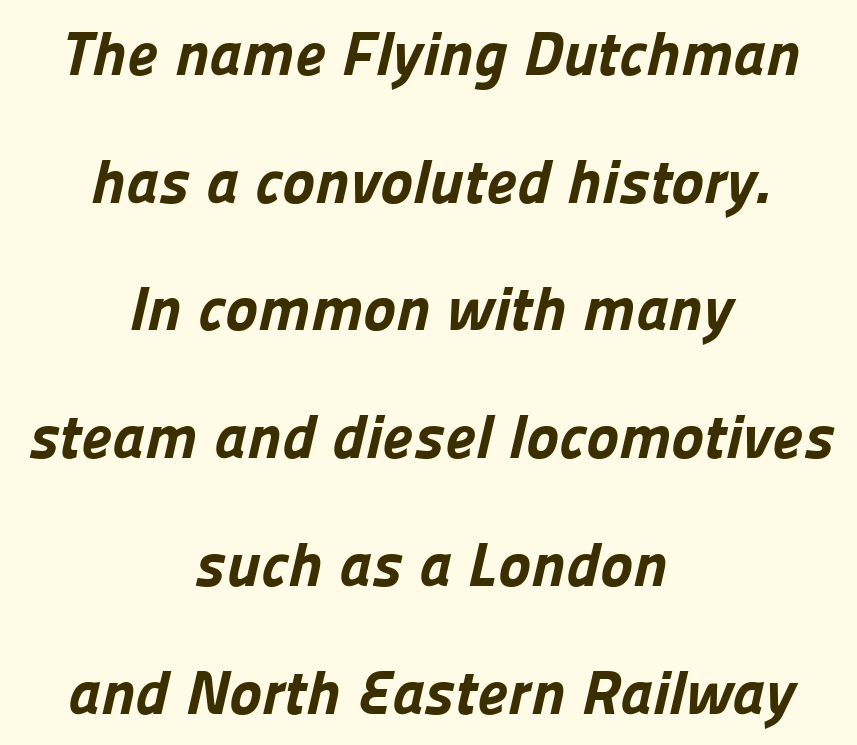
{"serif": "no", "bold": "yes", "weight": "bold", "width": "normal", "stroke_contrast": "low", "x_height": "medium", "monospaced": "no", "underline": "no", "align": "center", "line_spacing": "loose", "line_spacing_ratio": 2.06, "letter_spacing": "normal", "letter_spacing_em": 0.0, "glyph_px": 62}
